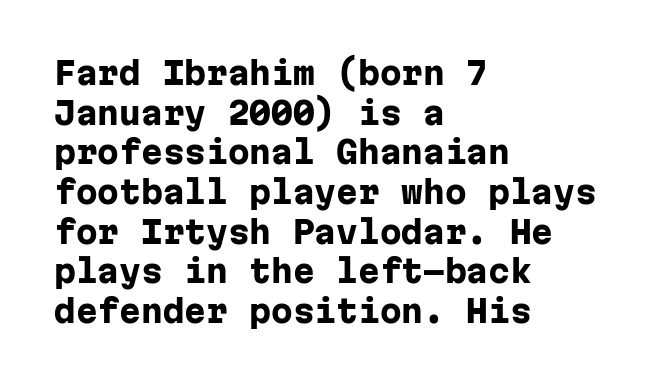
The image shows 31 px heavy sans-serif type, upright, monospaced; set left-aligned, normal line spacing (1.28x), normal letter spacing, not underlined; low stroke contrast and a medium x-height.
